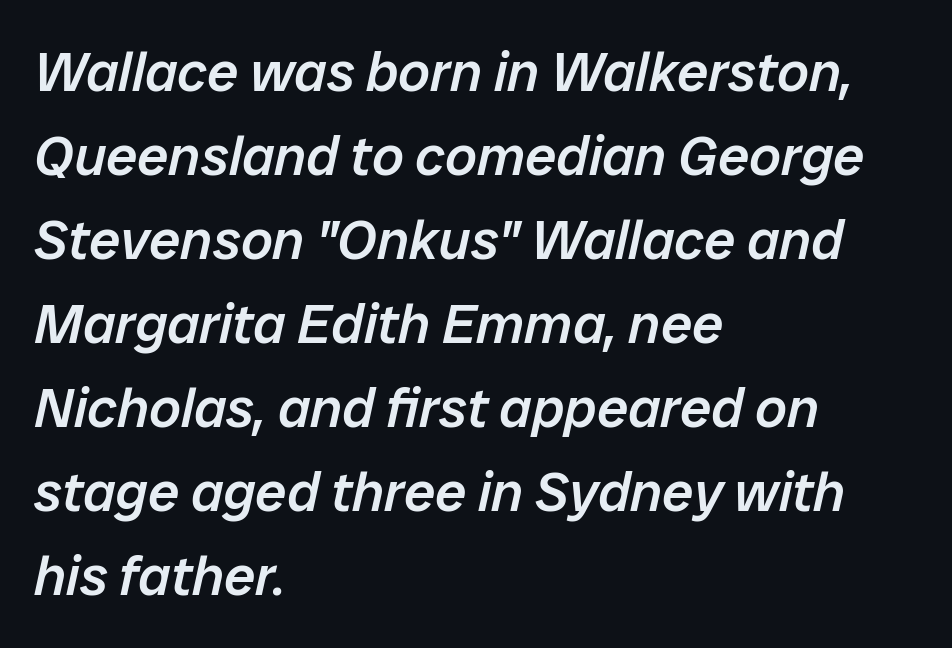
The line texture is even and compact thanks to regular tracking. Quick note: interline space is typical. Proportional: the letters do not fall into vertical columns. The paragraph has a hard left edge and a soft right edge. Italic? Definitely — the glyphs are oblique.
